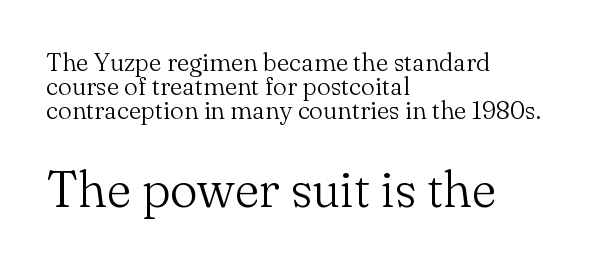
Q: Is the text bold? A: No.
Q: Is the text italic (slanted)? A: No, it is upright.
Q: Is the typeface a serif or a sans-serif typeface? A: Serif.
Q: Is the text underlined? A: No.
Q: How is the paragraph aligned? A: Left-aligned.
Q: Is the spacing between letters normal or unusually wide? A: Normal.
Q: Is the spacing between lines tight, normal or loose? A: Tight.
Q: Which block of text is set in a larger size, the first (top) or the second (bottom)? A: The second (bottom) one.
Q: Width (condensed, normal, or wide)? A: Normal.
Q: Stroke contrast? A: Medium.
Q: x-height? A: Small.
Q: Monospaced? A: No.
